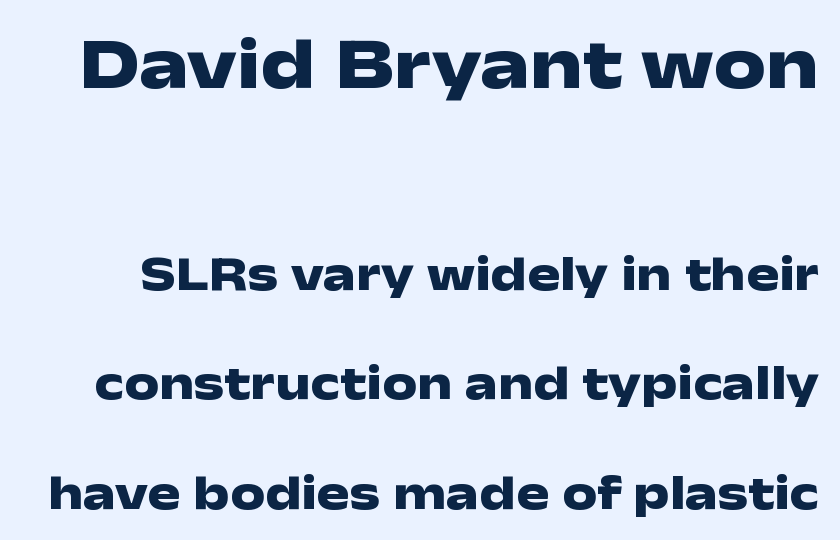
{"serif": "no", "italic": "no", "bold": "yes", "weight": "heavy", "width": "wide", "stroke_contrast": "low", "x_height": "medium", "monospaced": "no", "underline": "no", "line_spacing": "loose", "line_spacing_ratio": 2.23, "letter_spacing": "normal", "letter_spacing_em": 0.0, "larger_block": "first", "size_ratio": 1.51, "glyph_px": 74}
